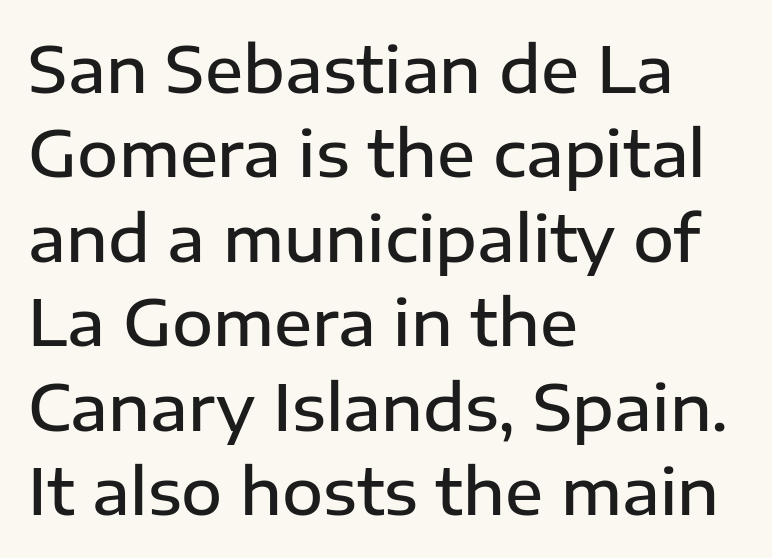
Q: Is the text bold? A: Semi-bold.
Q: Is the text italic (slanted)? A: No, it is upright.
Q: Is the typeface a serif or a sans-serif typeface? A: Sans-serif.
Q: Is the text underlined? A: No.
Q: How is the paragraph aligned? A: Left-aligned.
Q: Is the spacing between letters normal or unusually wide? A: Normal.
Q: Is the spacing between lines tight, normal or loose? A: Normal.
Q: Width (condensed, normal, or wide)? A: Normal.
Q: Stroke contrast? A: Low.
Q: x-height? A: Medium.
Q: Monospaced? A: No.
